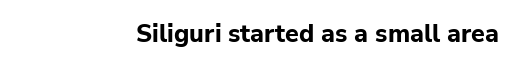
Q: Is the text bold? A: Yes.
Q: Is the text italic (slanted)? A: No, it is upright.
Q: Is the text underlined? A: No.
Q: Is the spacing between letters normal or unusually wide? A: Normal.
